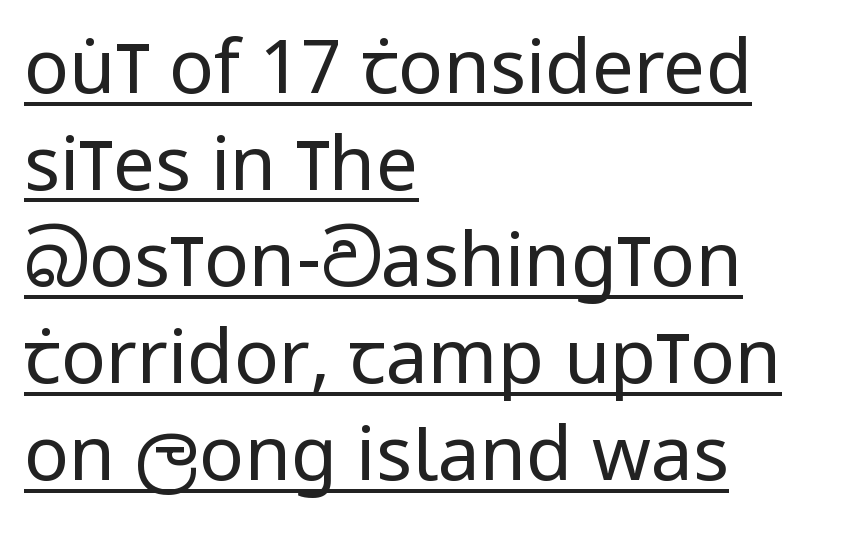
Q: Is the text bold? A: No.
Q: Is the text italic (slanted)? A: No, it is upright.
Q: Is the typeface a serif or a sans-serif typeface? A: Sans-serif.
Q: Is the text underlined? A: Yes.
Q: How is the paragraph aligned? A: Left-aligned.
Q: Is the spacing between letters normal or unusually wide? A: Normal.
Q: Is the spacing between lines tight, normal or loose? A: Normal.
Q: Width (condensed, normal, or wide)? A: Condensed.
Q: Stroke contrast? A: Low.
Q: x-height? A: Large.
Q: Monospaced? A: No.
